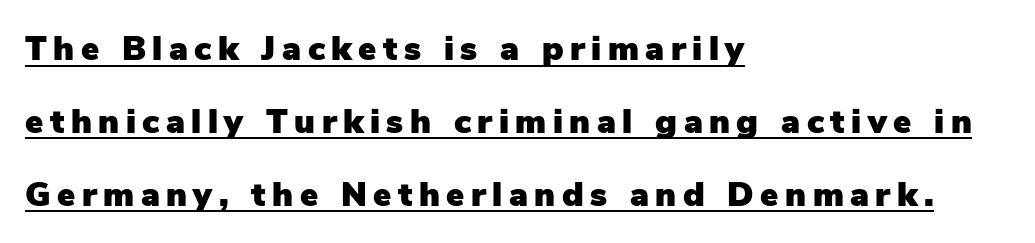
The image shows 34 px sans-serif type, upright; set left-aligned, loose line spacing (2.14x), underlined; low stroke contrast and a medium x-height.
